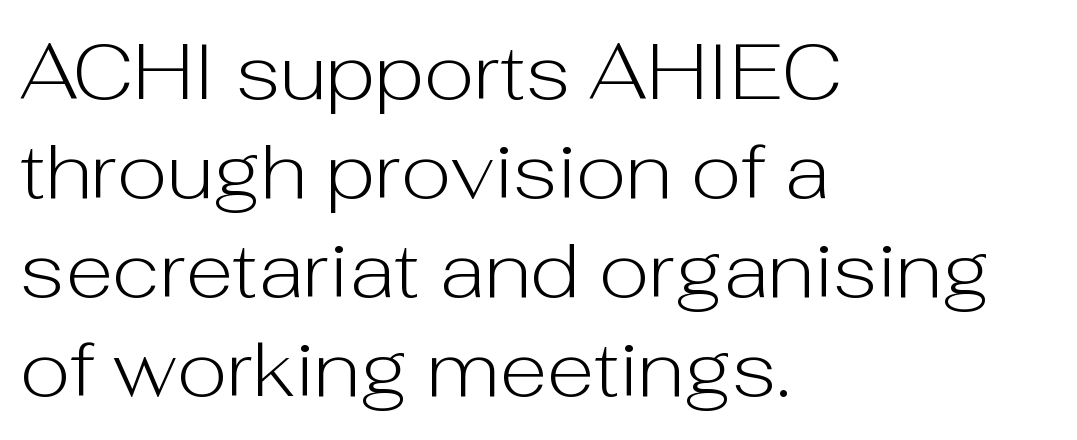
The image shows 78 px light sans-serif type, upright; set left-aligned, normal line spacing (1.27x), normal letter spacing, not underlined; low stroke contrast and a medium x-height.
